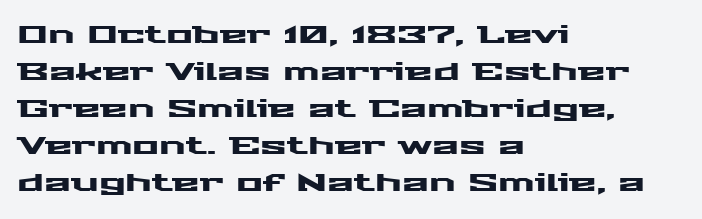
{"italic": "no", "underline": "no", "align": "left", "line_spacing": "normal", "line_spacing_ratio": 1.48, "letter_spacing": "normal", "letter_spacing_em": 0.0, "glyph_px": 25}
